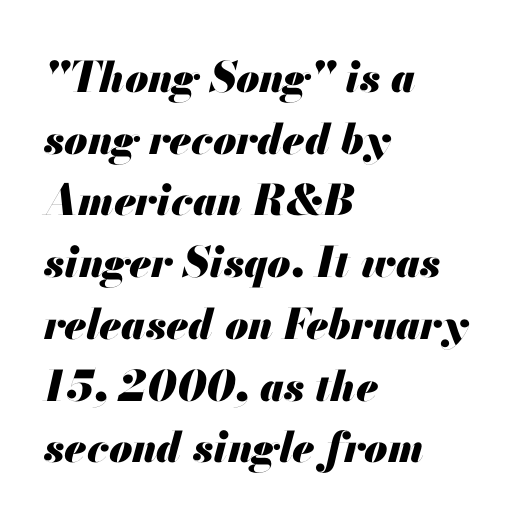
Q: Is the text bold? A: Yes.
Q: Is the text italic (slanted)? A: Yes, it leans right by about 13 degrees.
Q: Is the text underlined? A: No.
Q: How is the paragraph aligned? A: Left-aligned.
Q: Is the spacing between letters normal or unusually wide? A: Normal.
Q: Is the spacing between lines tight, normal or loose? A: Normal.
Q: Width (condensed, normal, or wide)? A: Normal.
Q: Stroke contrast? A: Medium.
Q: x-height? A: Small.
Q: Monospaced? A: No.
